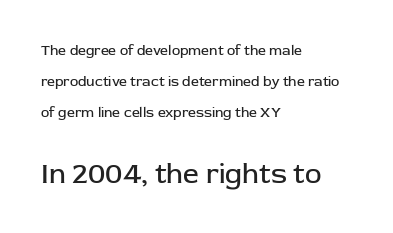
Q: Is the text bold? A: No.
Q: Is the text italic (slanted)? A: No, it is upright.
Q: Is the typeface a serif or a sans-serif typeface? A: Sans-serif.
Q: Is the text underlined? A: No.
Q: How is the paragraph aligned? A: Left-aligned.
Q: Is the spacing between letters normal or unusually wide? A: Normal.
Q: Is the spacing between lines tight, normal or loose? A: Loose.
Q: Which block of text is set in a larger size, the first (top) or the second (bottom)? A: The second (bottom) one.
Q: Width (condensed, normal, or wide)? A: Normal.
Q: Stroke contrast? A: Low.
Q: x-height? A: Medium.
Q: Monospaced? A: No.
